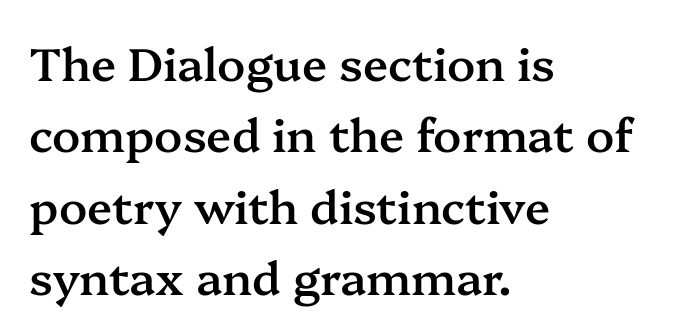
Q: Is the text bold? A: Semi-bold.
Q: Is the text italic (slanted)? A: No, it is upright.
Q: Is the typeface a serif or a sans-serif typeface? A: Serif.
Q: Is the text underlined? A: No.
Q: How is the paragraph aligned? A: Left-aligned.
Q: Is the spacing between letters normal or unusually wide? A: Normal.
Q: Is the spacing between lines tight, normal or loose? A: Normal.
Q: Width (condensed, normal, or wide)? A: Normal.
Q: Stroke contrast? A: Medium.
Q: x-height? A: Medium.
Q: Monospaced? A: No.
